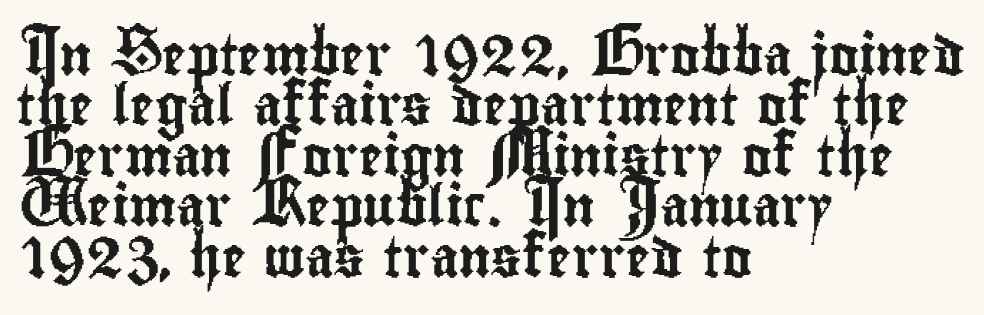
Q: Is the text italic (slanted)? A: No, it is upright.
Q: Is the typeface a serif or a sans-serif typeface? A: Sans-serif.
Q: Is the text underlined? A: No.
Q: How is the paragraph aligned? A: Left-aligned.
Q: Is the spacing between letters normal or unusually wide? A: Normal.
Q: Is the spacing between lines tight, normal or loose? A: Normal.
Q: Width (condensed, normal, or wide)? A: Condensed.
Q: Stroke contrast? A: Low.
Q: x-height? A: Small.
Q: Monospaced? A: No.
